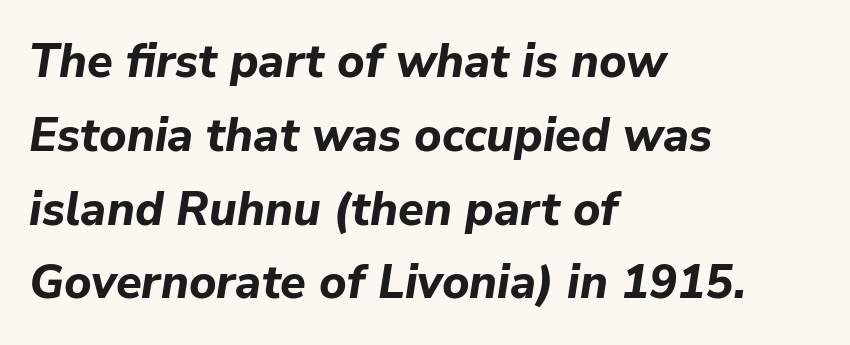
{"italic": "yes", "lean": "right", "slant_degrees": 9, "bold": "yes", "weight": "bold", "width": "normal", "stroke_contrast": "low", "x_height": "medium", "monospaced": "no", "underline": "no", "align": "left", "line_spacing": "normal", "line_spacing_ratio": 1.57, "letter_spacing": "normal", "letter_spacing_em": 0.0, "glyph_px": 47}
